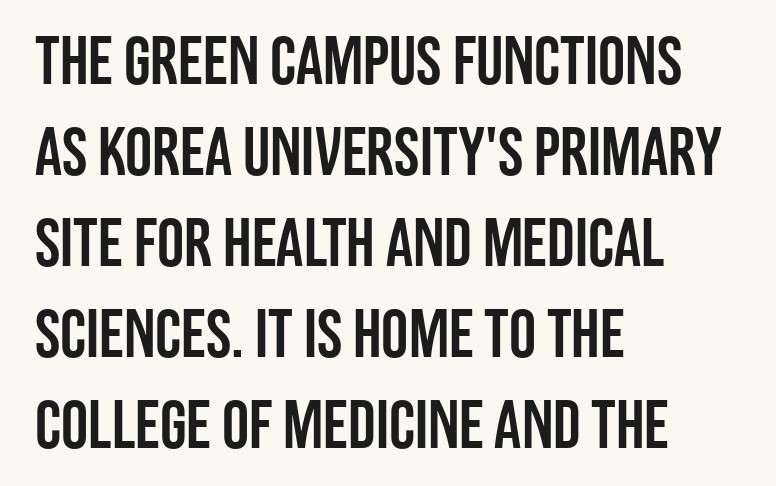
The image shows 68 px condensed sans-serif type, upright; set left-aligned, normal line spacing (1.34x), normal letter spacing, not underlined; low stroke contrast and a large x-height.
